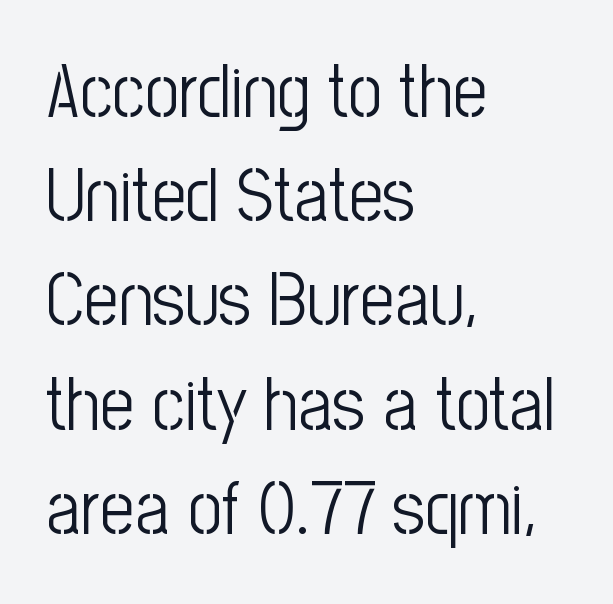
Q: Is the text bold? A: No.
Q: Is the text italic (slanted)? A: No, it is upright.
Q: Is the typeface a serif or a sans-serif typeface? A: Sans-serif.
Q: Is the text underlined? A: No.
Q: How is the paragraph aligned? A: Left-aligned.
Q: Is the spacing between letters normal or unusually wide? A: Normal.
Q: Is the spacing between lines tight, normal or loose? A: Normal.
Q: Width (condensed, normal, or wide)? A: Condensed.
Q: Stroke contrast? A: Low.
Q: x-height? A: Medium.
Q: Monospaced? A: No.
